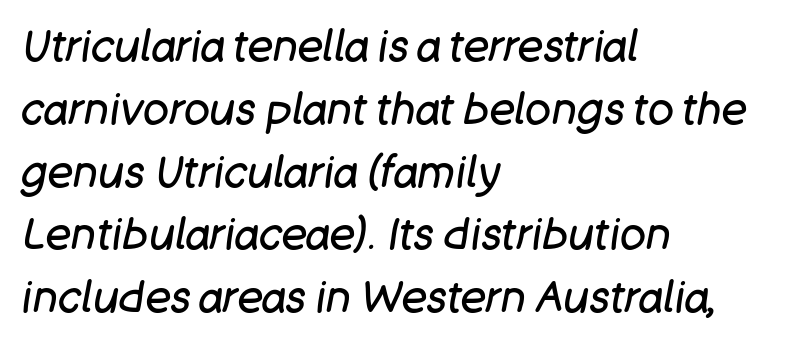
The image shows 43 px regular-weight type, italic (leaning right); set left-aligned, normal line spacing (1.46x), normal letter spacing, not underlined; low stroke contrast and a large x-height.
